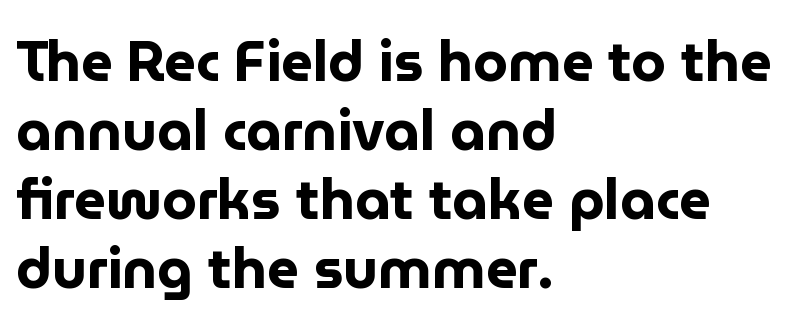
{"serif": "no", "italic": "no", "bold": "yes", "weight": "bold", "width": "normal", "stroke_contrast": "low", "x_height": "medium", "monospaced": "no", "underline": "no", "align": "left", "line_spacing_ratio": 1.23, "letter_spacing": "normal", "letter_spacing_em": 0.0, "glyph_px": 56}
